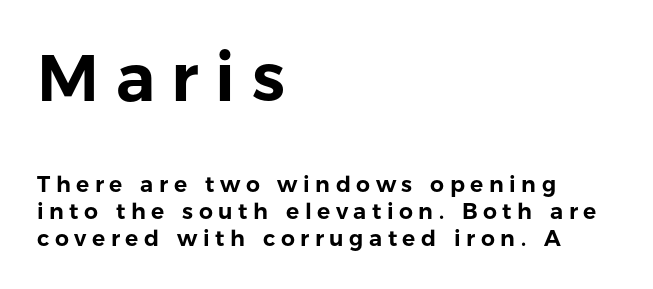
{"serif": "no", "italic": "no", "width": "normal", "stroke_contrast": "low", "x_height": "medium", "monospaced": "no", "underline": "no", "align": "left", "line_spacing_ratio": 1.22, "letter_spacing": "wide", "letter_spacing_em": 0.25, "larger_block": "first", "size_ratio": 3.0, "glyph_px": 66}
